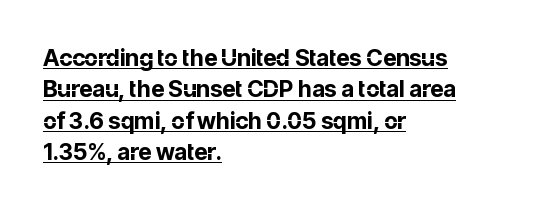
{"italic": "no", "bold": "yes", "underline": "yes", "align": "left", "line_spacing": "normal", "line_spacing_ratio": 1.36, "letter_spacing": "normal", "letter_spacing_em": 0.0, "glyph_px": 23}
